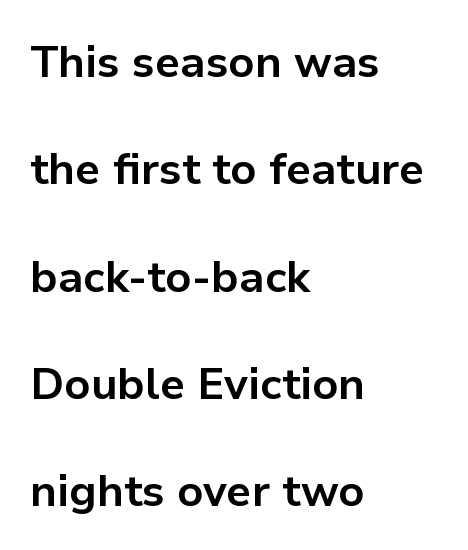
Q: Is the text bold? A: Yes.
Q: Is the text italic (slanted)? A: No, it is upright.
Q: Is the typeface a serif or a sans-serif typeface? A: Sans-serif.
Q: Is the text underlined? A: No.
Q: How is the paragraph aligned? A: Left-aligned.
Q: Is the spacing between letters normal or unusually wide? A: Normal.
Q: Is the spacing between lines tight, normal or loose? A: Loose.
Q: Width (condensed, normal, or wide)? A: Normal.
Q: Stroke contrast? A: Low.
Q: x-height? A: Medium.
Q: Monospaced? A: No.
